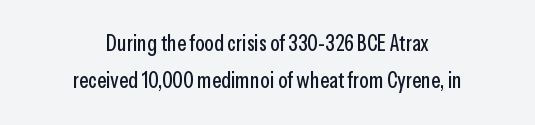
Q: Is the text italic (slanted)? A: No, it is upright.
Q: Is the text underlined? A: No.
Q: How is the paragraph aligned? A: Centered.
Q: Is the spacing between letters normal or unusually wide? A: Normal.
Q: Is the spacing between lines tight, normal or loose? A: Normal.
